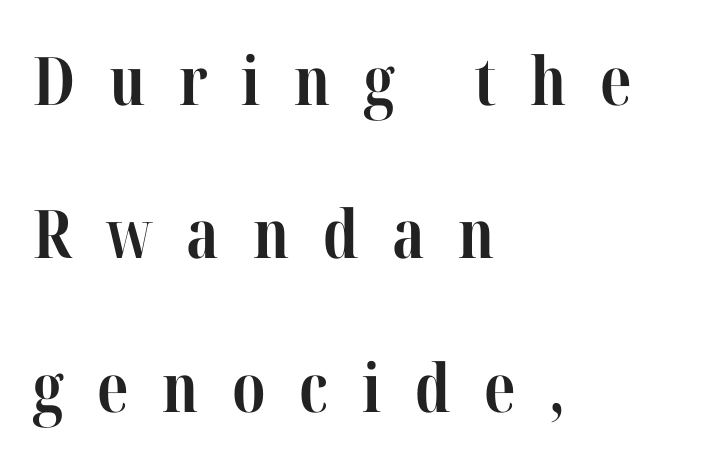
Vertically, the passage feels expansive, rows floating well apart. The gaps between neighbouring characters are conspicuously large. Posture: upright roman. Typographically, this falls in the serif category. The space beneath each line is pristine and unruled.
